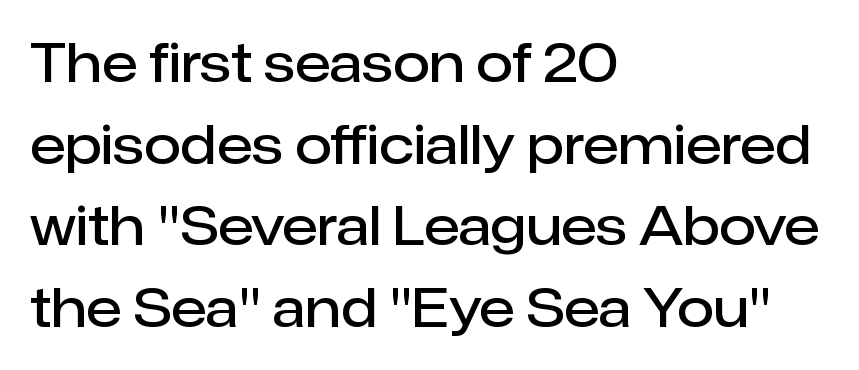
{"serif": "no", "italic": "no", "bold": "semi", "weight": "semibold", "width": "normal", "stroke_contrast": "low", "x_height": "medium", "monospaced": "no", "underline": "no", "align": "left", "line_spacing": "normal", "line_spacing_ratio": 1.54, "letter_spacing": "normal", "letter_spacing_em": 0.0, "glyph_px": 53}
